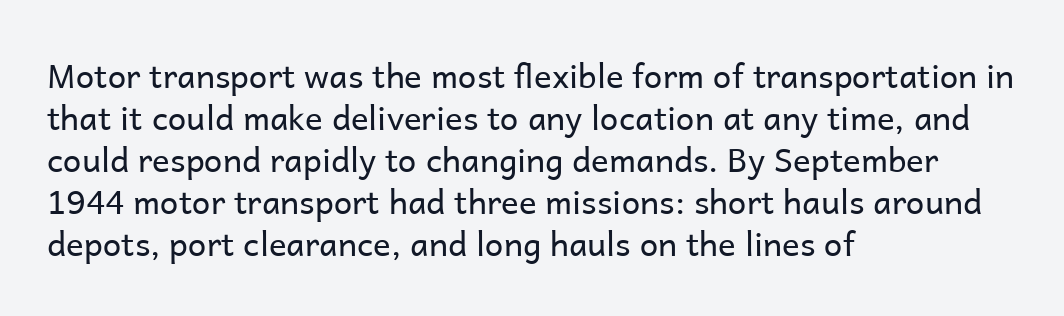
Is the letter spacing exaggerated? No — it looks like the ordinary default. A clean baseline with only descenders dipping below it. The face used here is a sans, in the tradition of grotesques and geometrics. Caption: face not bold, strokes unweighted. This sample is left-justified, so line endings fall wherever the words run out. Notice how descenders clear the ascenders below comfortably — that's standard leading.
